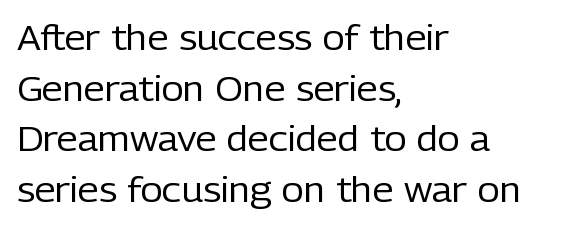
The image shows 34 px regular-weight sans-serif type, upright; set left-aligned, normal line spacing (1.49x), normal letter spacing, not underlined; low stroke contrast and a medium x-height.
